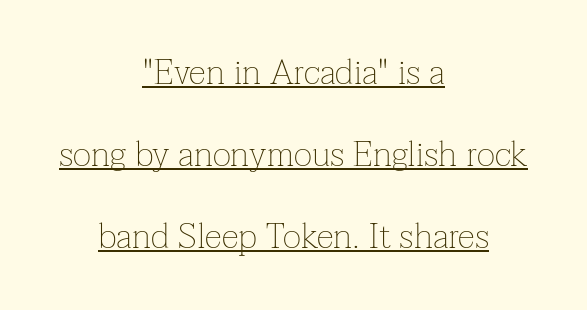
Q: Is the text bold? A: No.
Q: Is the text italic (slanted)? A: No, it is upright.
Q: Is the typeface a serif or a sans-serif typeface? A: Serif.
Q: Is the text underlined? A: Yes.
Q: How is the paragraph aligned? A: Centered.
Q: Is the spacing between letters normal or unusually wide? A: Normal.
Q: Is the spacing between lines tight, normal or loose? A: Loose.
Q: Width (condensed, normal, or wide)? A: Normal.
Q: Stroke contrast? A: Low.
Q: x-height? A: Medium.
Q: Monospaced? A: No.
